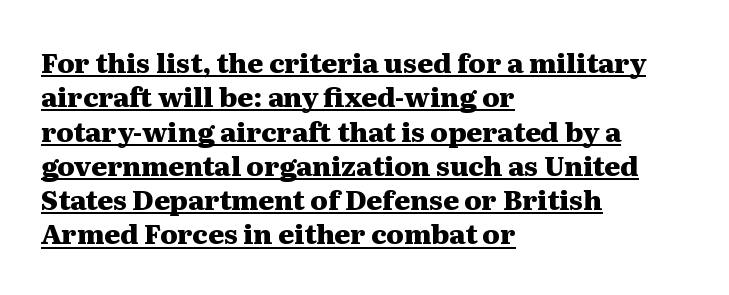
The image shows 27 px bold type, upright; set left-aligned, normal line spacing (1.27x), normal letter spacing, underlined.
